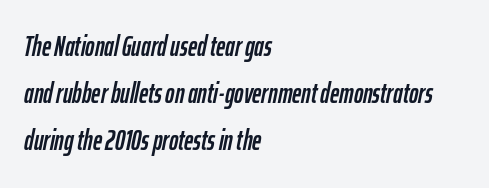
Q: Is the text italic (slanted)? A: Yes, it leans right by about 12 degrees.
Q: Is the text underlined? A: No.
Q: How is the paragraph aligned? A: Left-aligned.
Q: Is the spacing between letters normal or unusually wide? A: Normal.
Q: Is the spacing between lines tight, normal or loose? A: Normal.
Q: Width (condensed, normal, or wide)? A: Condensed.
Q: Stroke contrast? A: Low.
Q: x-height? A: Medium.
Q: Monospaced? A: No.
